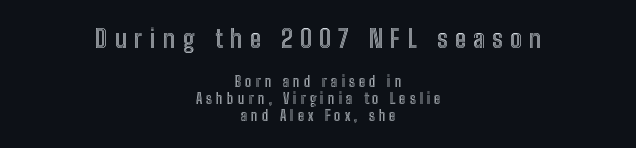
The image shows 25 px text type, upright; set centered, line spacing 1.21x, unusually wide letter spacing (+0.3 em), not underlined; the first (top) block is 1.79x larger.
